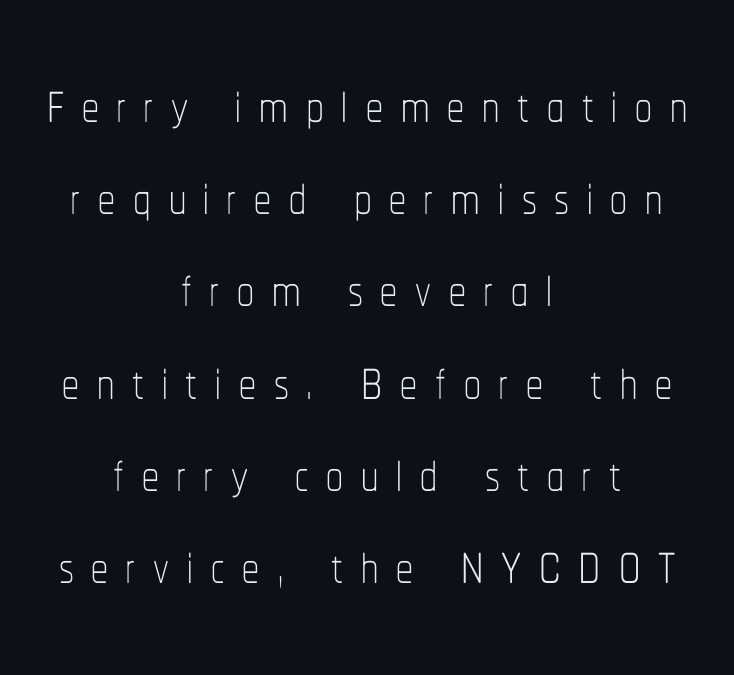
The image shows 75 px thin, condensed type, upright; set centered, line spacing 1.23x, unusually wide letter spacing (+0.21 em), not underlined; low stroke contrast and a medium x-height.
